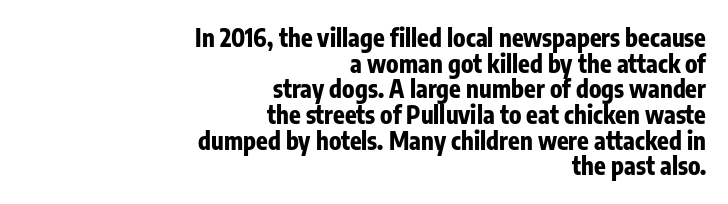
Q: Is the text bold? A: Yes.
Q: Is the text italic (slanted)? A: No, it is upright.
Q: Is the text underlined? A: No.
Q: How is the paragraph aligned? A: Right-aligned.
Q: Is the spacing between letters normal or unusually wide? A: Normal.
Q: Is the spacing between lines tight, normal or loose? A: Tight.
